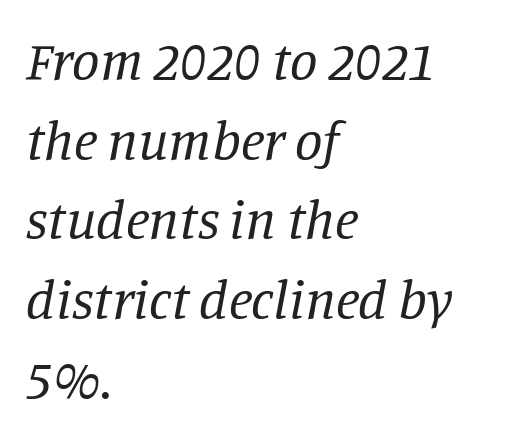
Q: Is the text bold? A: No.
Q: Is the text italic (slanted)? A: Yes, it leans right by about 11 degrees.
Q: Is the typeface a serif or a sans-serif typeface? A: Serif.
Q: Is the text underlined? A: No.
Q: How is the paragraph aligned? A: Left-aligned.
Q: Is the spacing between letters normal or unusually wide? A: Normal.
Q: Is the spacing between lines tight, normal or loose? A: Normal.
Q: Width (condensed, normal, or wide)? A: Normal.
Q: Stroke contrast? A: Low.
Q: x-height? A: Large.
Q: Monospaced? A: No.
